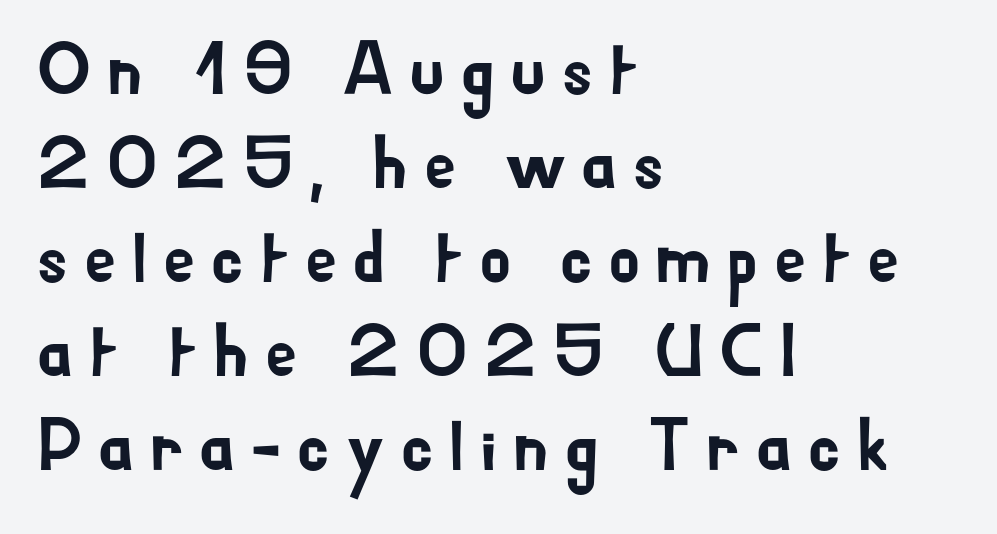
The image shows 74 px sans-serif type, upright; set left-aligned, normal line spacing (1.27x), not underlined; low stroke contrast and a small x-height.
